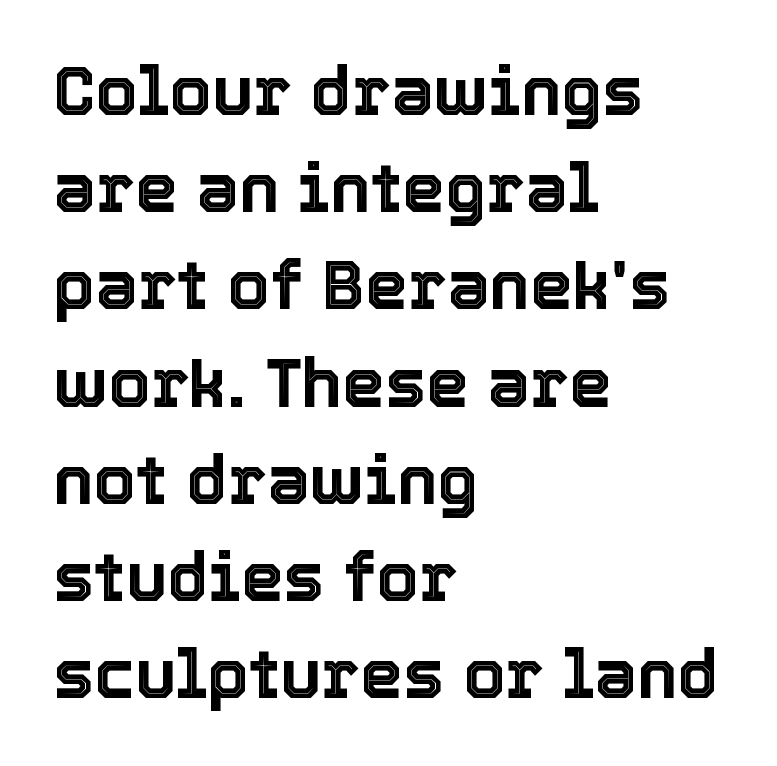
{"italic": "no", "width": "normal", "x_height": "medium", "monospaced": "no", "underline": "no", "align": "left", "line_spacing": "normal", "line_spacing_ratio": 1.43, "letter_spacing": "normal", "letter_spacing_em": 0.0, "glyph_px": 68}
